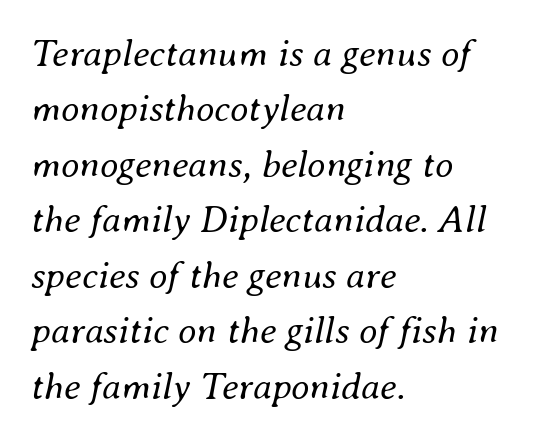
{"italic": "yes", "lean": "right", "slant_degrees": 8, "bold": "no", "weight": "regular", "width": "normal", "stroke_contrast": "medium", "x_height": "small", "monospaced": "no", "underline": "no", "align": "left", "line_spacing": "normal", "line_spacing_ratio": 1.46, "letter_spacing": "normal", "letter_spacing_em": 0.0, "glyph_px": 38}
